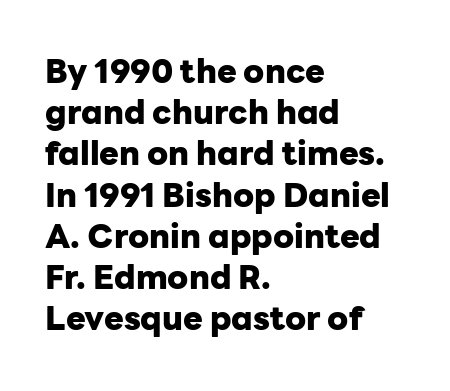
Is this a fixed-width face? No — the glyphs have proportional, varying widths. Stroke terminals: plain, sans-serif. The block of text has a typical density, with ordinary space between rows. Each line starts at the same left margin while the right side varies.
